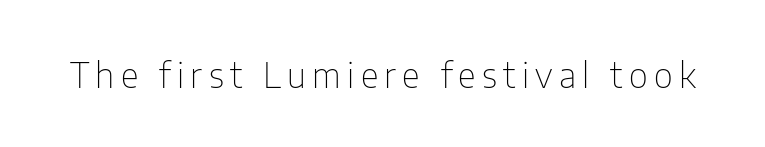
Each stroke keeps to a modest, everyday thickness or less. Beneath every word, the page is bare. To sum up the face: it is a sans, with no serifs. Quick note: not italic, upright. Character widths vary here, with narrow letters taking less room than wide ones.
